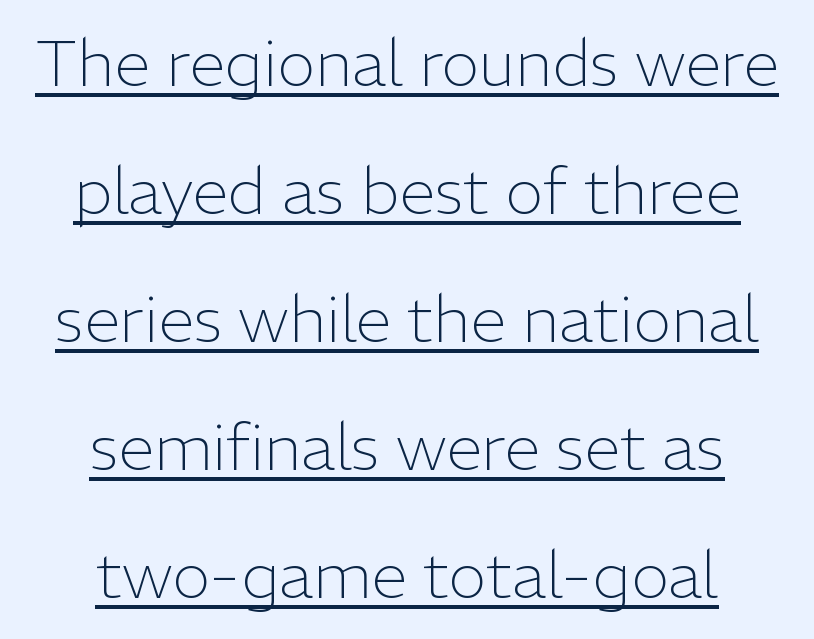
Q: Is the text bold? A: No.
Q: Is the text italic (slanted)? A: No, it is upright.
Q: Is the typeface a serif or a sans-serif typeface? A: Sans-serif.
Q: Is the text underlined? A: Yes.
Q: How is the paragraph aligned? A: Centered.
Q: Is the spacing between letters normal or unusually wide? A: Normal.
Q: Is the spacing between lines tight, normal or loose? A: Loose.
Q: Width (condensed, normal, or wide)? A: Normal.
Q: Stroke contrast? A: Low.
Q: x-height? A: Medium.
Q: Monospaced? A: No.
